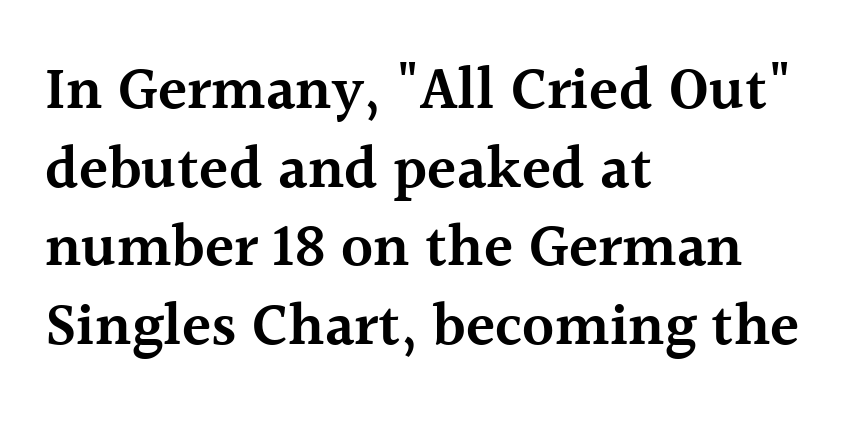
The image shows 60 px semibold serif type, upright; set left-aligned, normal line spacing (1.31x), normal letter spacing, not underlined; a medium x-height.
